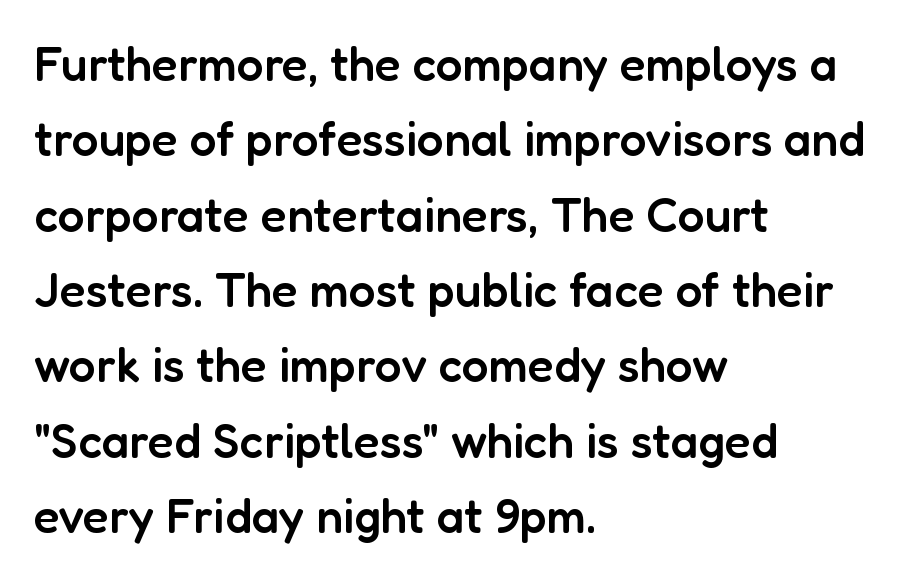
Each letter's strokes conclude bluntly, with no projecting serifs. The letters are semibold — heavier than regular but short of a full bold. The specimen reads as upright at a glance. All the whitespace from short lines collects on the right.
